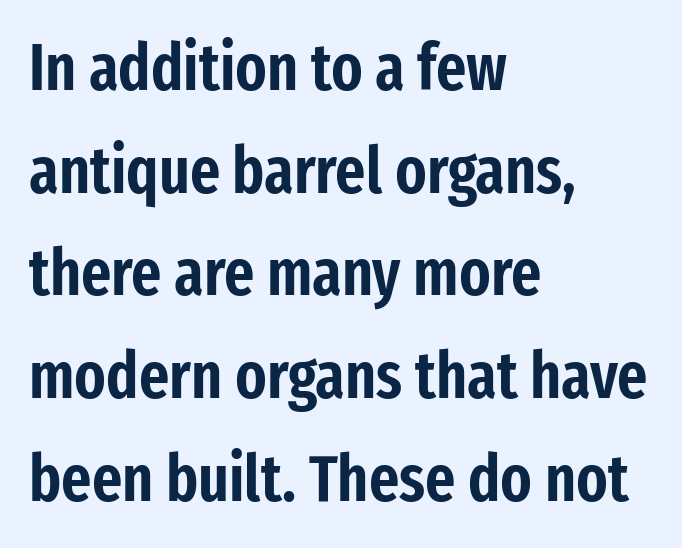
Q: Is the text italic (slanted)? A: No, it is upright.
Q: Is the typeface a serif or a sans-serif typeface? A: Sans-serif.
Q: Is the text underlined? A: No.
Q: How is the paragraph aligned? A: Left-aligned.
Q: Is the spacing between letters normal or unusually wide? A: Normal.
Q: Is the spacing between lines tight, normal or loose? A: Normal.
Q: Width (condensed, normal, or wide)? A: Condensed.
Q: Stroke contrast? A: Low.
Q: x-height? A: Medium.
Q: Monospaced? A: No.
